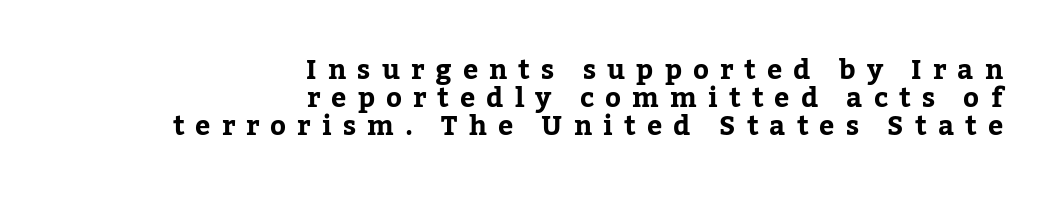
Loose tracking; the words dissolve into strings of separated letters. Teacher's note: observe the even right margin — that is flush-right alignment. The passage shown is not underscored anywhere. How would I describe the line gaps? Narrow and economical.
